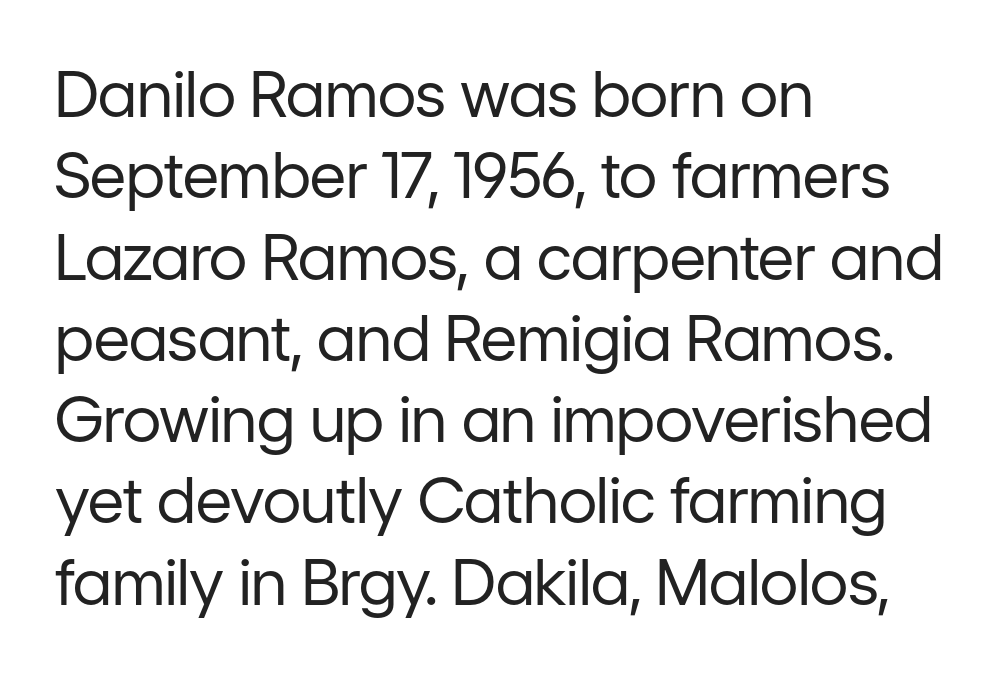
The image shows 63 px regular-weight sans-serif type, upright; set left-aligned, normal line spacing (1.29x), normal letter spacing, not underlined; low stroke contrast and a medium x-height.
